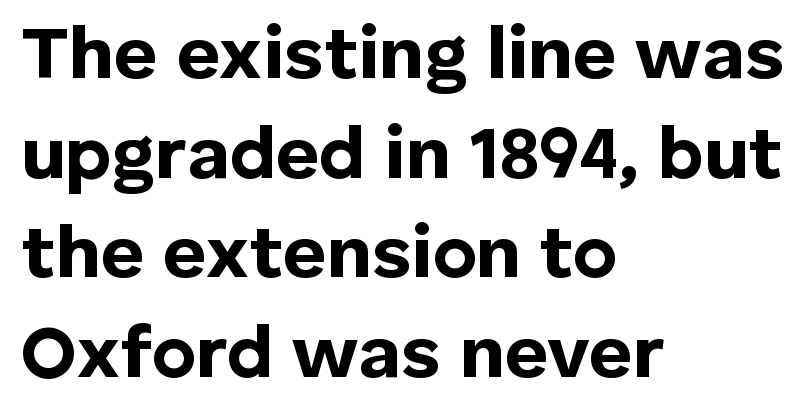
The image shows 75 px bold sans-serif type, upright; set left-aligned, normal line spacing (1.33x), normal letter spacing, not underlined; low stroke contrast and a medium x-height.
